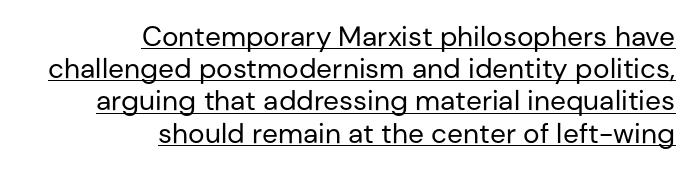
{"serif": "no", "italic": "no", "bold": "no", "weight": "regular", "width": "normal", "stroke_contrast": "low", "x_height": "medium", "monospaced": "no", "underline": "yes", "align": "right", "line_spacing": "tight", "line_spacing_ratio": 1.15, "letter_spacing": "normal", "letter_spacing_em": 0.0, "glyph_px": 28}
